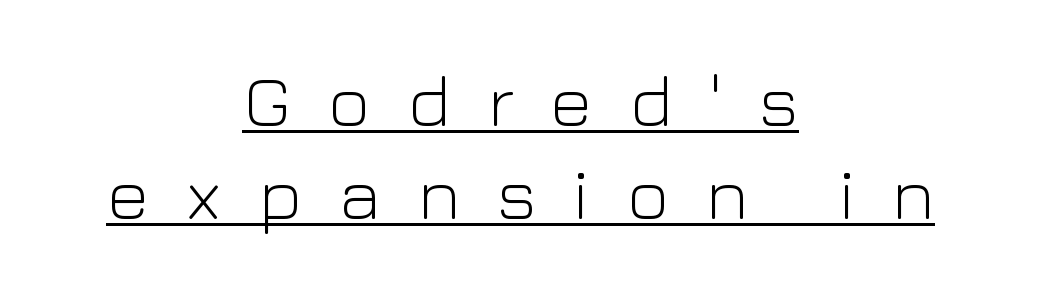
{"serif": "no", "italic": "no", "bold": "no", "weight": "light", "width": "normal", "stroke_contrast": "low", "x_height": "medium", "monospaced": "no", "underline": "yes", "align": "center", "line_spacing": "normal", "line_spacing_ratio": 1.27, "letter_spacing": "wide", "letter_spacing_em": 0.5, "glyph_px": 73}
